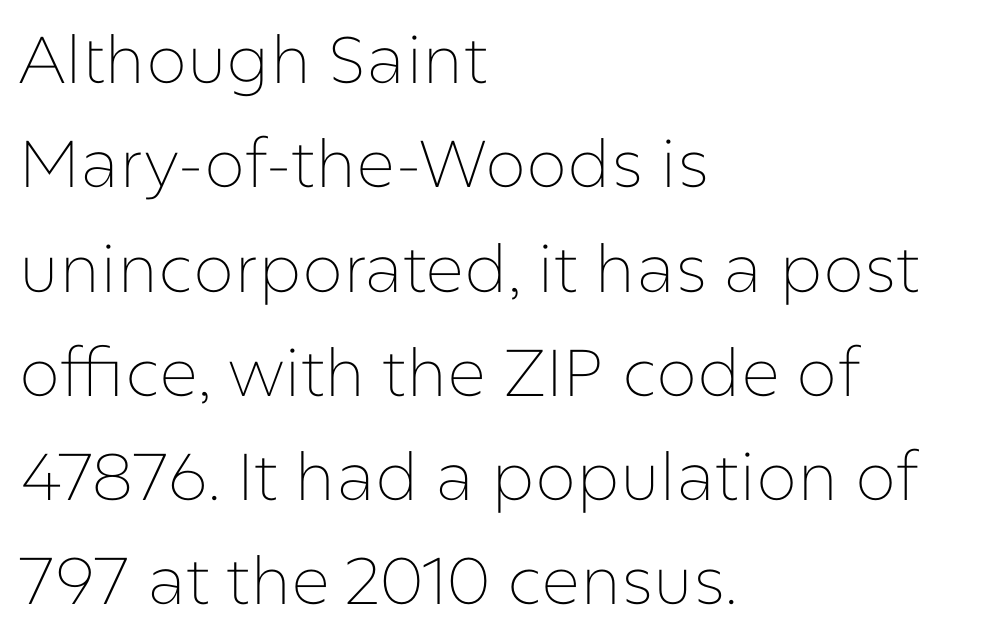
Q: Is the text bold? A: No.
Q: Is the text italic (slanted)? A: No, it is upright.
Q: Is the typeface a serif or a sans-serif typeface? A: Sans-serif.
Q: Is the text underlined? A: No.
Q: How is the paragraph aligned? A: Left-aligned.
Q: Is the spacing between letters normal or unusually wide? A: Normal.
Q: Is the spacing between lines tight, normal or loose? A: Normal.
Q: Width (condensed, normal, or wide)? A: Normal.
Q: Stroke contrast? A: Low.
Q: x-height? A: Medium.
Q: Monospaced? A: No.
